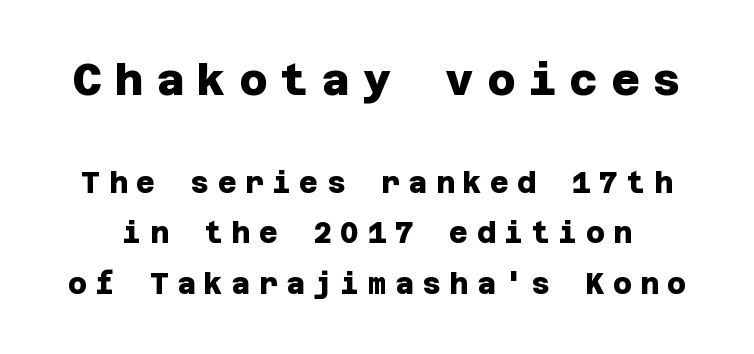
Q: Is the text bold? A: Yes.
Q: Is the typeface a serif or a sans-serif typeface? A: Sans-serif.
Q: Is the text underlined? A: No.
Q: Is the spacing between letters normal or unusually wide? A: Unusually wide.
Q: Which block of text is set in a larger size, the first (top) or the second (bottom)? A: The first (top) one.
Q: Width (condensed, normal, or wide)? A: Normal.
Q: Stroke contrast? A: Low.
Q: x-height? A: Large.
